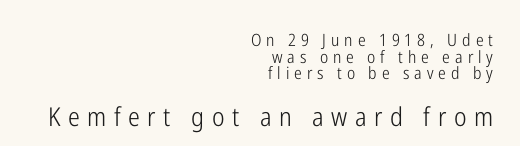
The typesetting does not lean heavy: it is not bold. Here the second block reads like a headline and the first like body copy. Is the block centered? No — it sits flush against the right margin. Spacing between characters has been opened up far beyond the box default. Leading: reduced.
